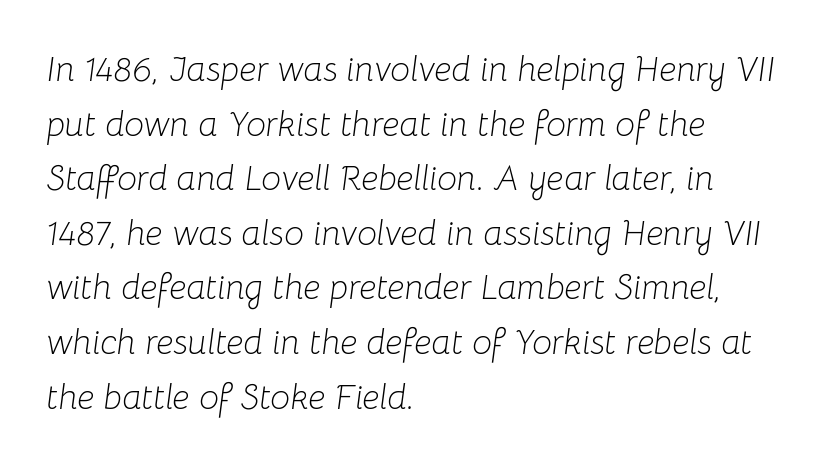
Q: Is the text bold? A: No.
Q: Is the text italic (slanted)? A: Yes, it leans right by about 8 degrees.
Q: Is the text underlined? A: No.
Q: How is the paragraph aligned? A: Left-aligned.
Q: Is the spacing between letters normal or unusually wide? A: Normal.
Q: Is the spacing between lines tight, normal or loose? A: Normal.
Q: Width (condensed, normal, or wide)? A: Normal.
Q: Stroke contrast? A: Low.
Q: x-height? A: Medium.
Q: Monospaced? A: No.
